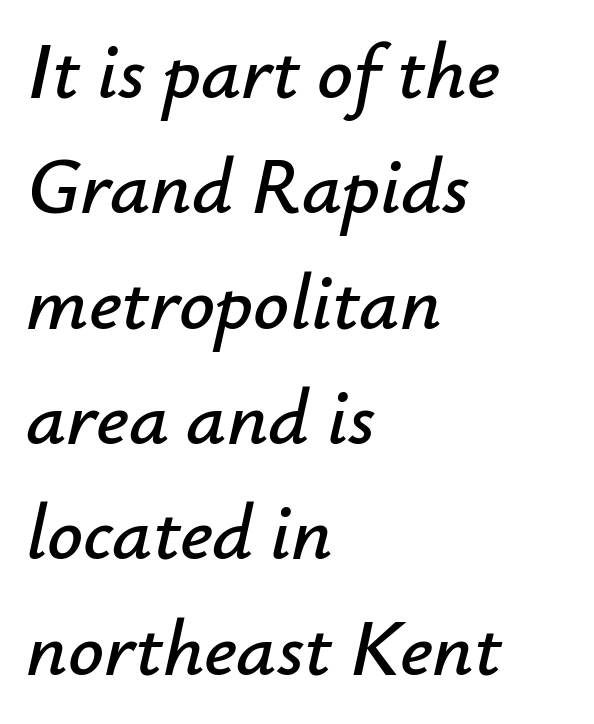
The image shows 79 px text type, italic (leaning right); set left-aligned, normal line spacing (1.46x), normal letter spacing, not underlined; low stroke contrast and a small x-height.
